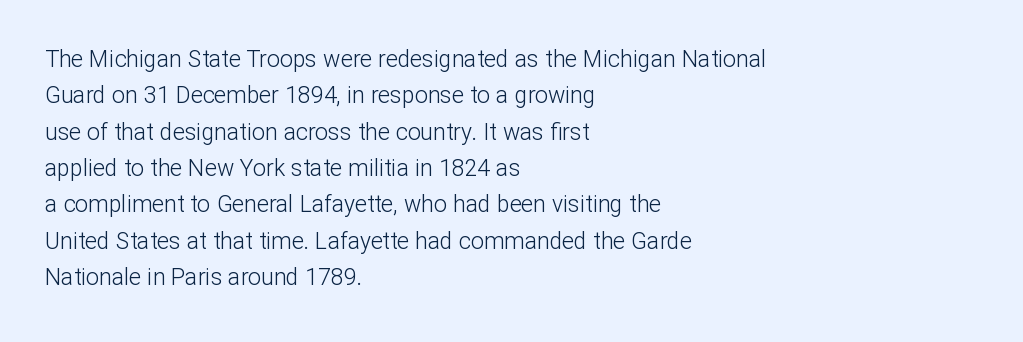
Compared with typical paragraphs, the rows here are spaced about the same. The letterforms sit at book weight or below. Ascenders rise straight up at ninety degrees. The lines are quadded left. Check the space under the baseline: it is left empty. Tracking value appears to be zero — textbook default spacing.
